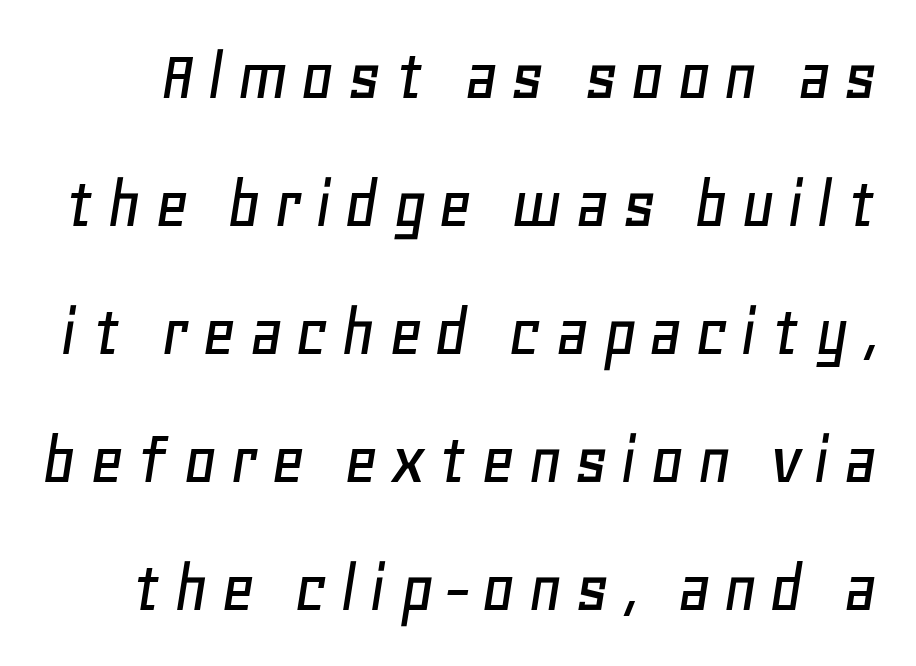
The image shows 74 px text type, italic (leaning right); set line spacing 1.73x, not underlined; low stroke contrast and a large x-height.
